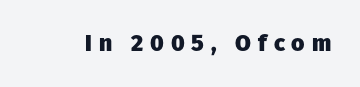
The image shows 23 px bold type, upright; set unusually wide letter spacing (+0.3 em), not underlined.
